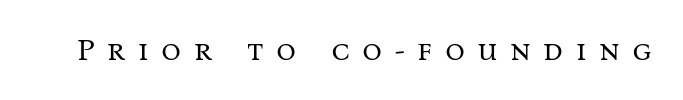
The image shows 31 px regular-weight serif type, upright; set unusually wide letter spacing (+0.41 em), not underlined; medium stroke contrast and a medium x-height.
